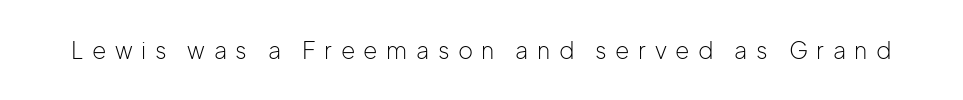
The letterforms stand isolated, each surrounded by extra space. Honestly, there is no underline to notice here at all. The font's upright variant was chosen for this text. The font sits on the lighter half of the weight spectrum, regular included.
